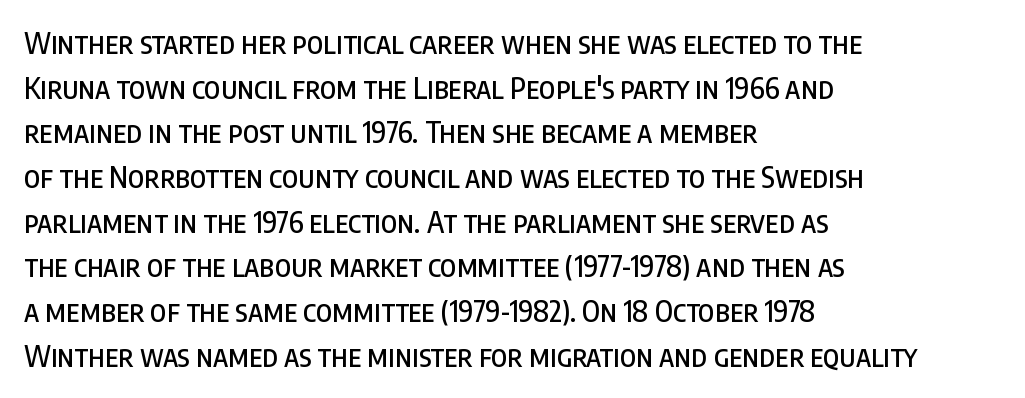
Q: Is the text italic (slanted)? A: No, it is upright.
Q: Is the typeface a serif or a sans-serif typeface? A: Sans-serif.
Q: Is the text underlined? A: No.
Q: How is the paragraph aligned? A: Left-aligned.
Q: Is the spacing between letters normal or unusually wide? A: Normal.
Q: Is the spacing between lines tight, normal or loose? A: Normal.
Q: Width (condensed, normal, or wide)? A: Condensed.
Q: Stroke contrast? A: Low.
Q: x-height? A: Large.
Q: Monospaced? A: No.
